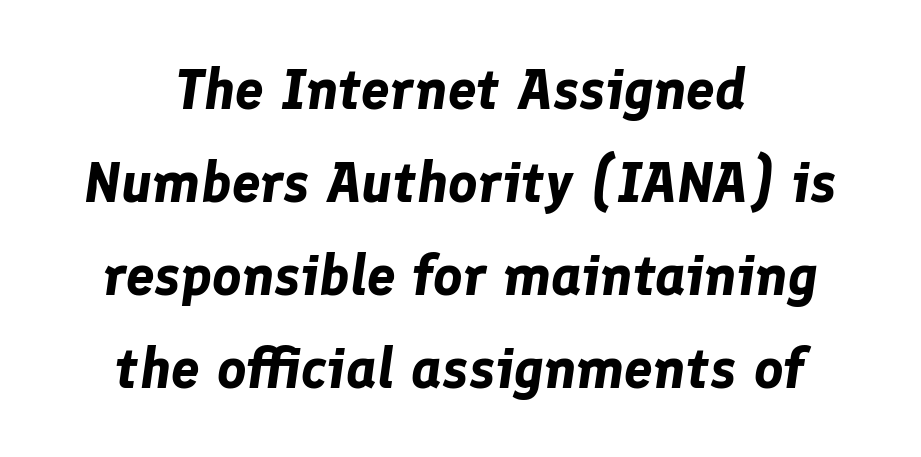
Q: Is the text bold? A: Yes.
Q: Is the text italic (slanted)? A: Yes, it leans right by about 8 degrees.
Q: Is the text underlined? A: No.
Q: How is the paragraph aligned? A: Centered.
Q: Is the spacing between letters normal or unusually wide? A: Normal.
Q: Is the spacing between lines tight, normal or loose? A: Normal.
Q: Width (condensed, normal, or wide)? A: Normal.
Q: Stroke contrast? A: Low.
Q: x-height? A: Medium.
Q: Monospaced? A: No.
